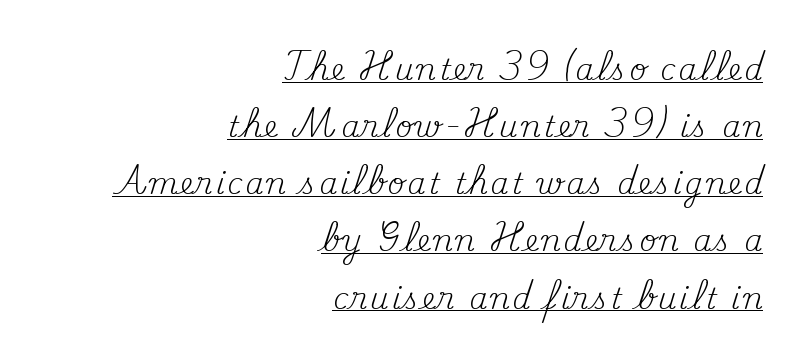
Q: Is the text bold? A: No.
Q: Is the text italic (slanted)? A: Yes.
Q: Is the typeface a serif or a sans-serif typeface? A: Serif.
Q: Is the text underlined? A: Yes.
Q: How is the paragraph aligned? A: Right-aligned.
Q: Is the spacing between lines tight, normal or loose? A: Loose.
Q: Width (condensed, normal, or wide)? A: Normal.
Q: Stroke contrast? A: Medium.
Q: x-height? A: Small.
Q: Monospaced? A: No.
